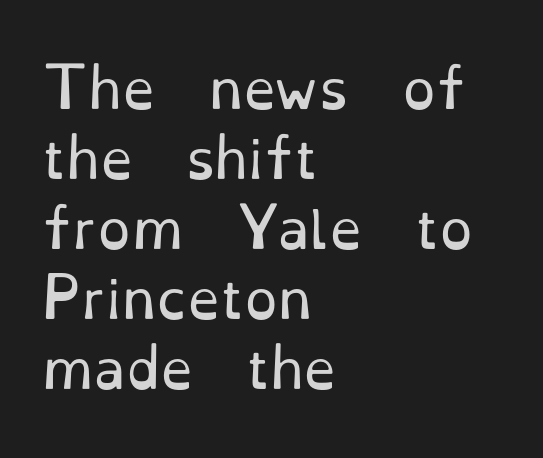
The typesetting does not lean heavy: it is not bold. Does the copy run flush right? No — it runs flush left. Style check: upright. Spacing verdict: proportional, widths tailored to each character. Normally led — the rows are evenly, conventionally spaced.
